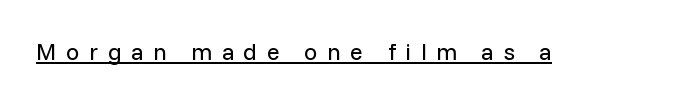
Q: Is the text bold? A: No.
Q: Is the text italic (slanted)? A: No, it is upright.
Q: Is the text underlined? A: Yes.
Q: Is the spacing between letters normal or unusually wide? A: Unusually wide.
